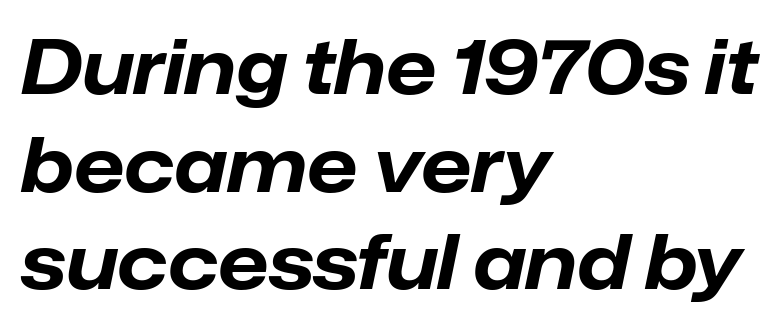
The image shows 74 px bold type, italic (leaning right); set left-aligned, normal line spacing (1.32x), normal letter spacing, not underlined; low stroke contrast and a medium x-height.
